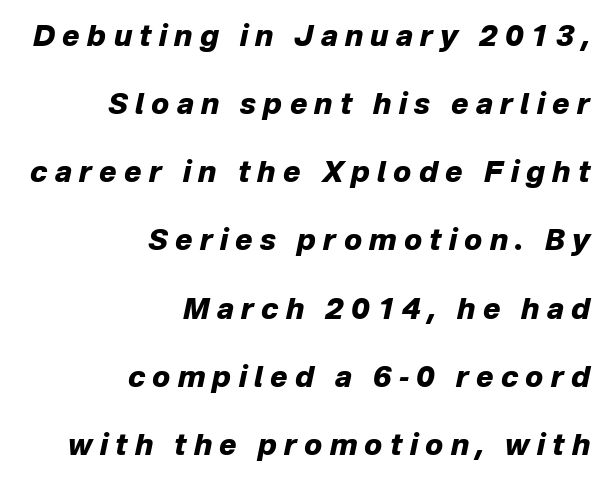
Does the weight exceed regular? Yes, all the way to bold. Observe the lean: these are italic letterforms. Each letter keeps its own natural width here, so spacing adapts to shape. Has an underline been added? It has not. Is there much room between lines? Yes — plenty of vertical air separates them.
